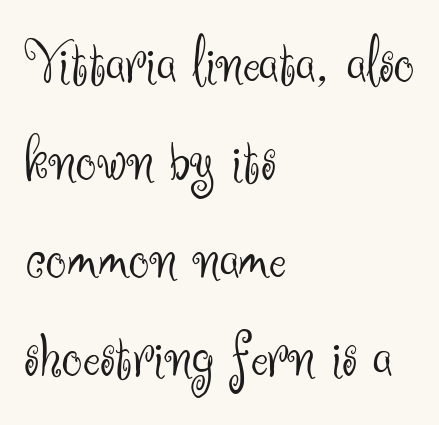
The image shows 65 px light sans-serif type, upright; set left-aligned, normal line spacing (1.51x), normal letter spacing, not underlined; medium stroke contrast and a small x-height.
